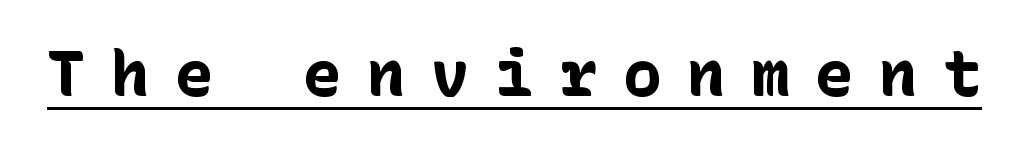
Q: Is the text bold? A: Yes.
Q: Is the text italic (slanted)? A: No, it is upright.
Q: Is the typeface a serif or a sans-serif typeface? A: Sans-serif.
Q: Is the text underlined? A: Yes.
Q: Is the spacing between letters normal or unusually wide? A: Unusually wide.
Q: Width (condensed, normal, or wide)? A: Normal.
Q: Stroke contrast? A: Low.
Q: x-height? A: Medium.
